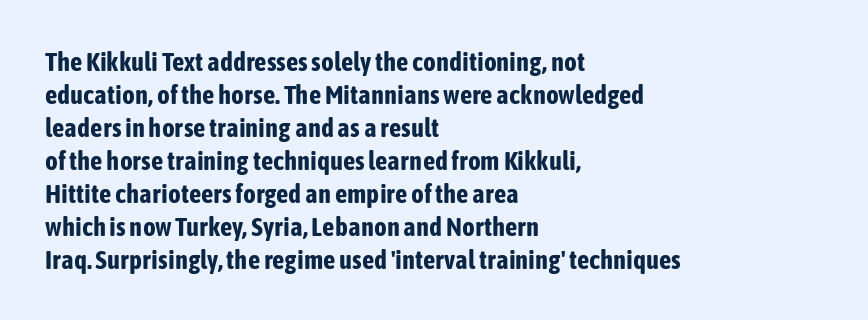
Q: Is the text bold? A: Yes.
Q: Is the text italic (slanted)? A: No, it is upright.
Q: Is the text underlined? A: No.
Q: How is the paragraph aligned? A: Left-aligned.
Q: Is the spacing between letters normal or unusually wide? A: Normal.
